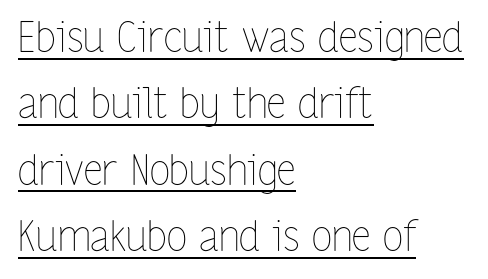
Q: Is the text bold? A: No.
Q: Is the text italic (slanted)? A: No, it is upright.
Q: Is the text underlined? A: Yes.
Q: How is the paragraph aligned? A: Left-aligned.
Q: Is the spacing between letters normal or unusually wide? A: Normal.
Q: Is the spacing between lines tight, normal or loose? A: Normal.
Q: Width (condensed, normal, or wide)? A: Condensed.
Q: Stroke contrast? A: Low.
Q: x-height? A: Medium.
Q: Monospaced? A: No.
